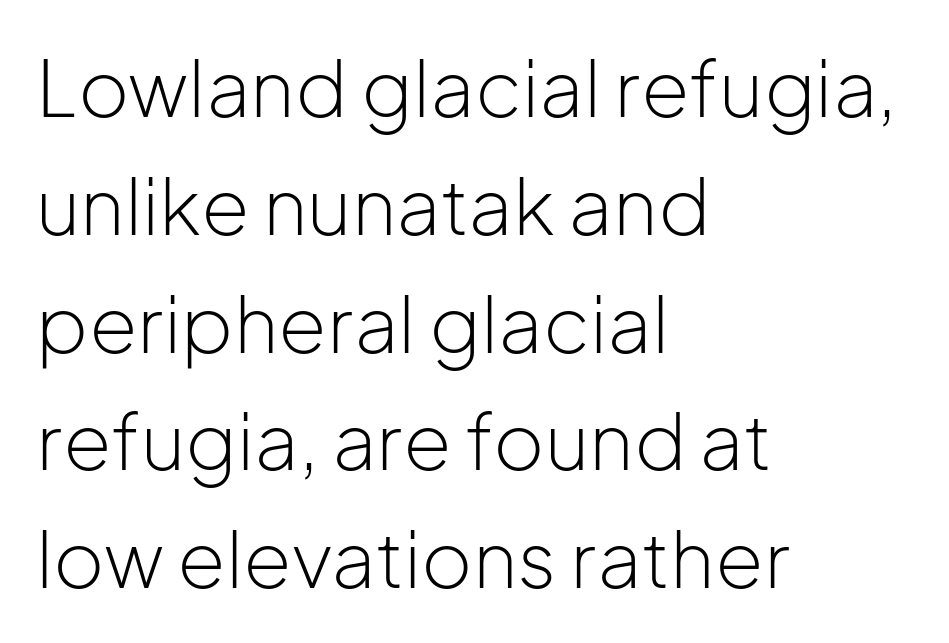
The text block is weighted toward the left margin, trailing off unevenly rightward. Look at the bottom of the vertical strokes: they stop flat, with no serifs. Looks like regular typesetting: each glyph gets only the width it needs. Quick note: interline space is typical. Unbolded letterforms with no extra heft. Anything drawn beneath the words? Only blank space.
